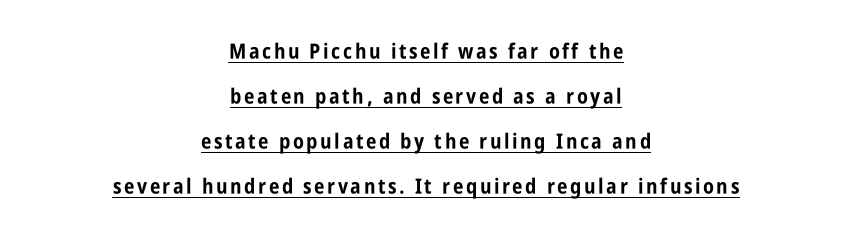
The image shows 21 px bold type, upright; set centered, loose line spacing (2.15x), underlined.
